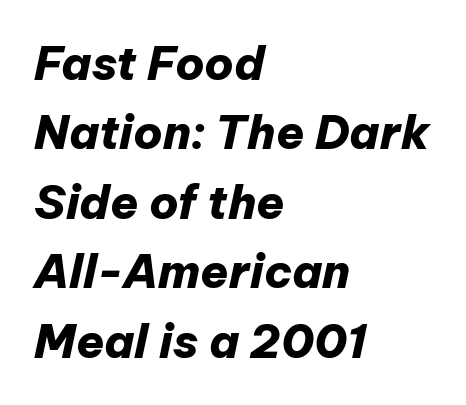
Q: Is the text bold? A: Yes.
Q: Is the text italic (slanted)? A: Yes, it leans right by about 12 degrees.
Q: Is the text underlined? A: No.
Q: How is the paragraph aligned? A: Left-aligned.
Q: Is the spacing between letters normal or unusually wide? A: Normal.
Q: Is the spacing between lines tight, normal or loose? A: Normal.
Q: Width (condensed, normal, or wide)? A: Normal.
Q: Stroke contrast? A: Low.
Q: x-height? A: Medium.
Q: Monospaced? A: No.
